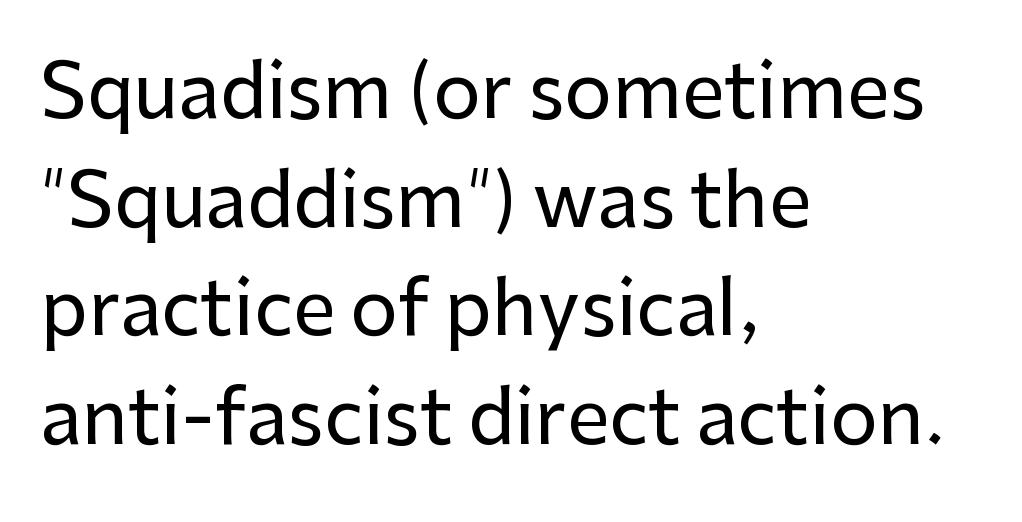
The image shows 75 px sans-serif type, upright; set left-aligned, normal line spacing (1.45x), normal letter spacing, not underlined; low stroke contrast and a medium x-height.
